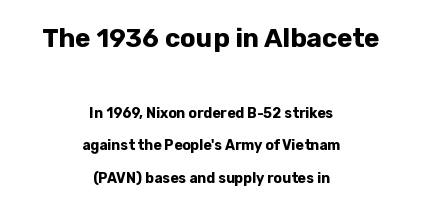
{"italic": "no", "bold": "yes", "underline": "no", "align": "center", "line_spacing": "loose", "line_spacing_ratio": 2.34, "letter_spacing": "normal", "letter_spacing_em": 0.0, "larger_block": "first", "size_ratio": 1.86, "glyph_px": 26}
